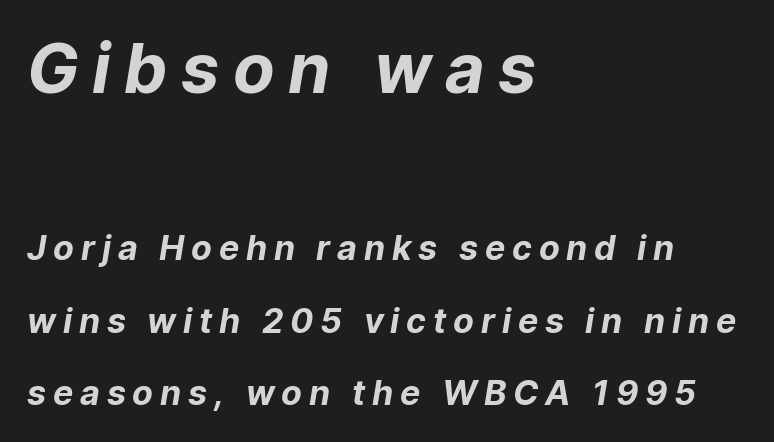
The image shows 68 px bold sans-serif type; set left-aligned, loose line spacing (2.14x), unusually wide letter spacing (+0.2 em), not underlined; the first (top) block is 2.0x larger; low stroke contrast and a medium x-height.
